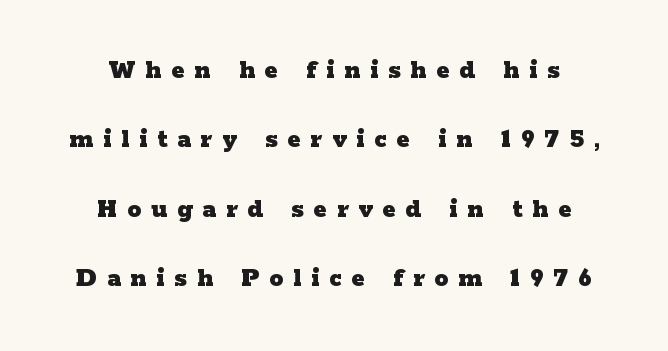
The image shows 28 px heavy, wide serif type, upright; set centered, loose line spacing (2.48x), unusually wide letter spacing (+0.35 em), not underlined; low stroke contrast and a medium x-height.
